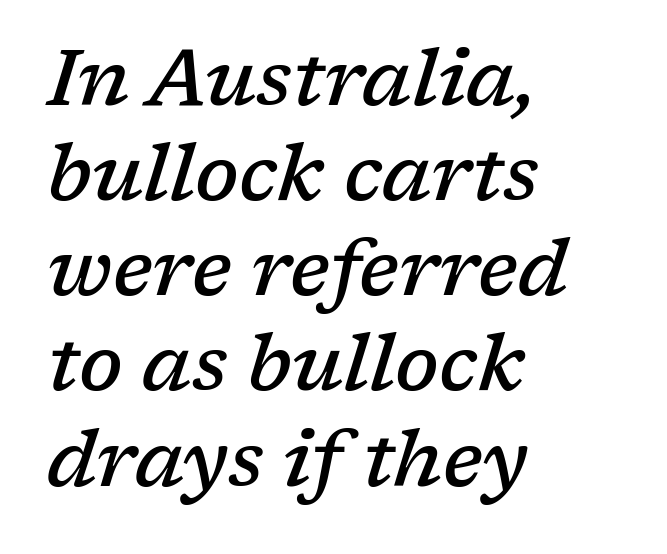
Q: Is the text bold? A: Semi-bold.
Q: Is the text italic (slanted)? A: Yes, it leans right by about 17 degrees.
Q: Is the typeface a serif or a sans-serif typeface? A: Serif.
Q: Is the text underlined? A: No.
Q: How is the paragraph aligned? A: Left-aligned.
Q: Is the spacing between letters normal or unusually wide? A: Normal.
Q: Width (condensed, normal, or wide)? A: Normal.
Q: Stroke contrast? A: Low.
Q: x-height? A: Medium.
Q: Monospaced? A: No.
